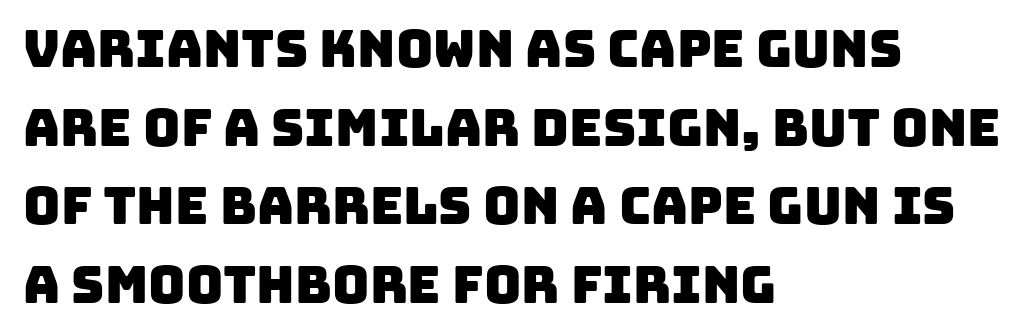
The image shows 51 px sans-serif type; set left-aligned, normal line spacing (1.54x), normal letter spacing, not underlined; low stroke contrast and a large x-height.
